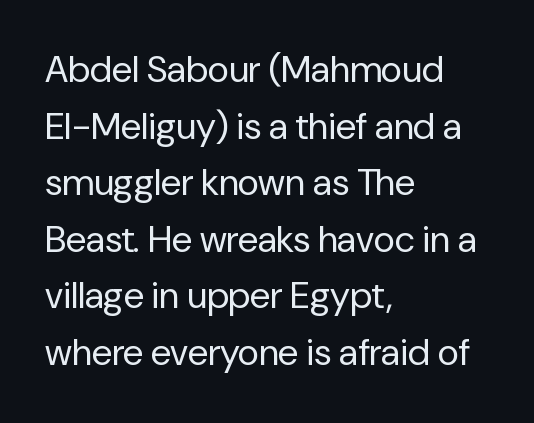
No word sits above an underline. Italic? Not at all — the glyphs are vertical. Note the varied advance widths — an 'i' is clearly narrower than an 'm'. The passage shown is typeset with a sans-serif family. Between one letter and the next there's only the usual sliver of space.
